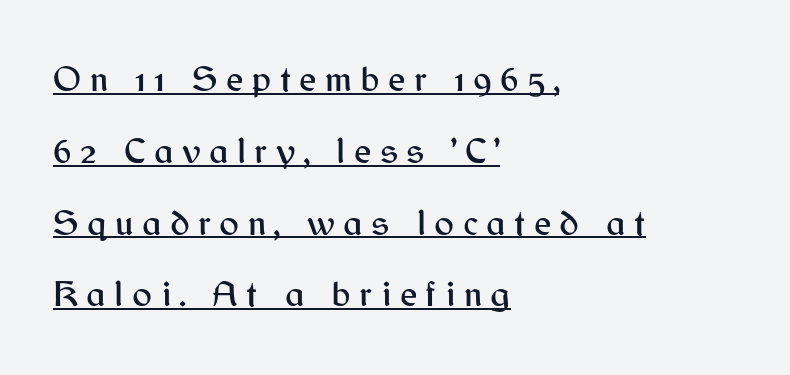
Q: Is the text italic (slanted)? A: No, it is upright.
Q: Is the typeface a serif or a sans-serif typeface? A: Sans-serif.
Q: Is the text underlined? A: Yes.
Q: How is the paragraph aligned? A: Left-aligned.
Q: Is the spacing between letters normal or unusually wide? A: Unusually wide.
Q: Is the spacing between lines tight, normal or loose? A: Loose.
Q: Width (condensed, normal, or wide)? A: Normal.
Q: Stroke contrast? A: Medium.
Q: x-height? A: Medium.
Q: Monospaced? A: No.
